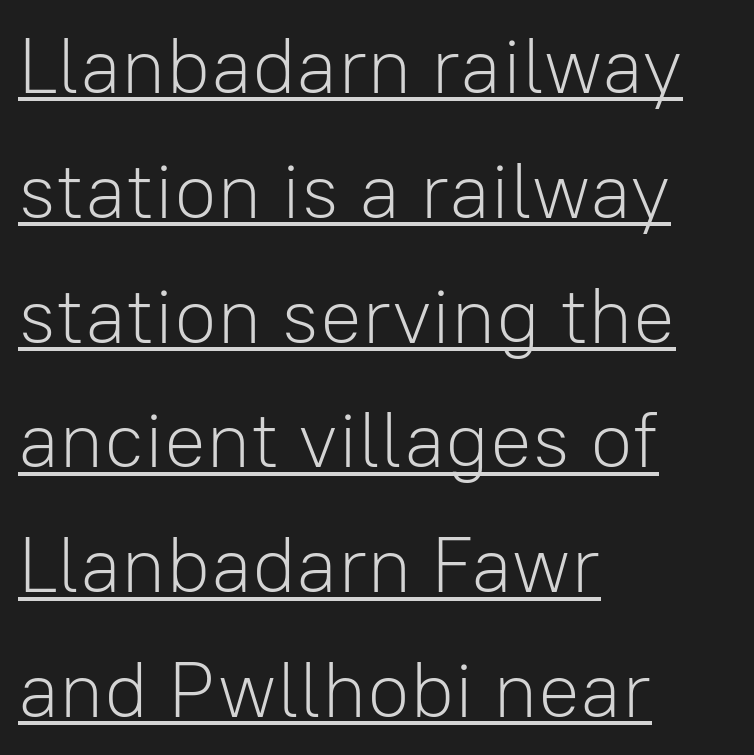
Is this a heavy cut? Hardly; it is regular or lighter. Stroke terminals: plain, sans-serif. Visually the block forms a straight wall on the left and a jagged coastline on the right. The passage shown is typed in a proportional face where columns would drift. This is underlined copy, the kind a proofreader might mark for attention.
